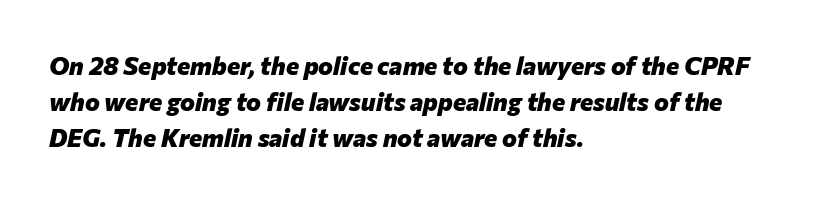
Q: Is the text bold? A: Yes.
Q: Is the text italic (slanted)? A: Yes, it leans right by about 12 degrees.
Q: Is the text underlined? A: No.
Q: How is the paragraph aligned? A: Left-aligned.
Q: Is the spacing between letters normal or unusually wide? A: Normal.
Q: Is the spacing between lines tight, normal or loose? A: Normal.
